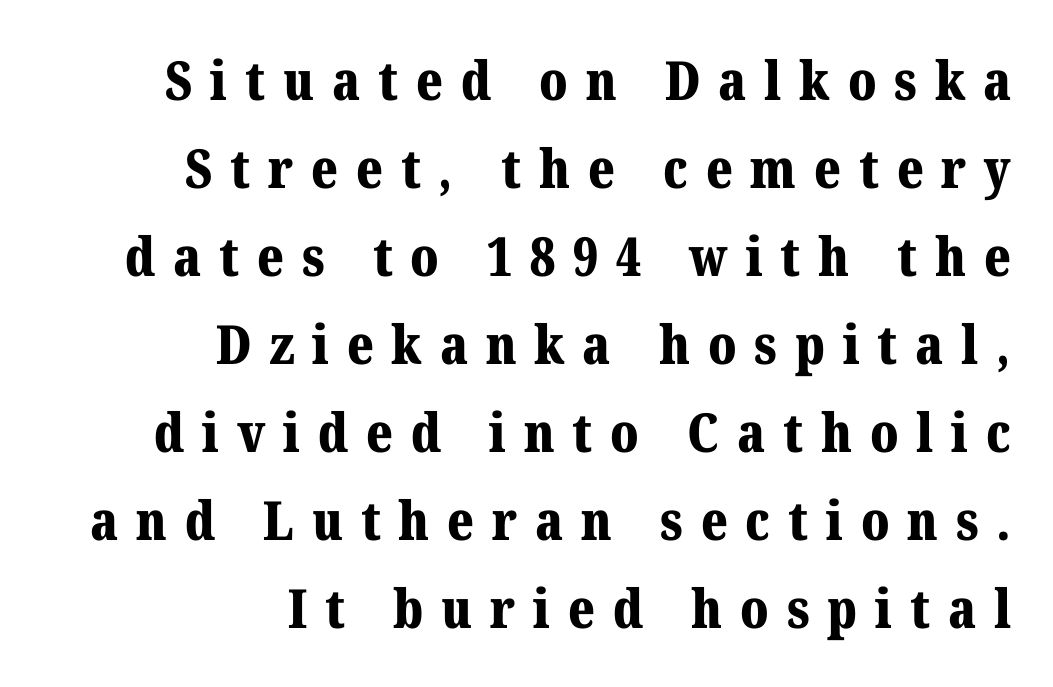
Q: Is the text bold? A: Yes.
Q: Is the text italic (slanted)? A: No, it is upright.
Q: Is the typeface a serif or a sans-serif typeface? A: Serif.
Q: Is the text underlined? A: No.
Q: How is the paragraph aligned? A: Right-aligned.
Q: Is the spacing between letters normal or unusually wide? A: Unusually wide.
Q: Is the spacing between lines tight, normal or loose? A: Normal.
Q: Width (condensed, normal, or wide)? A: Normal.
Q: Stroke contrast? A: Medium.
Q: x-height? A: Medium.
Q: Monospaced? A: No.
